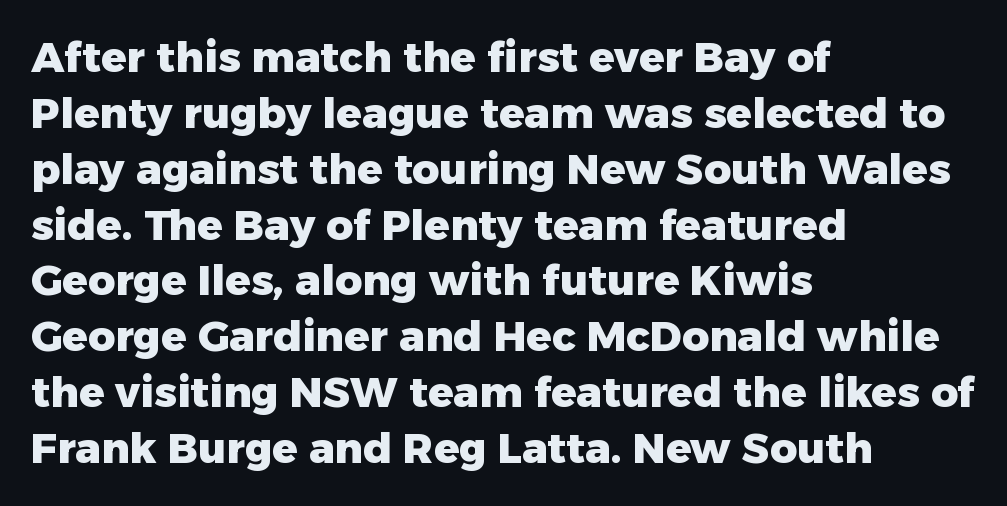
Q: Is the text bold? A: Yes.
Q: Is the text italic (slanted)? A: No, it is upright.
Q: Is the typeface a serif or a sans-serif typeface? A: Sans-serif.
Q: Is the text underlined? A: No.
Q: How is the paragraph aligned? A: Left-aligned.
Q: Is the spacing between letters normal or unusually wide? A: Normal.
Q: Is the spacing between lines tight, normal or loose? A: Normal.
Q: Width (condensed, normal, or wide)? A: Normal.
Q: Stroke contrast? A: Low.
Q: x-height? A: Medium.
Q: Monospaced? A: No.
